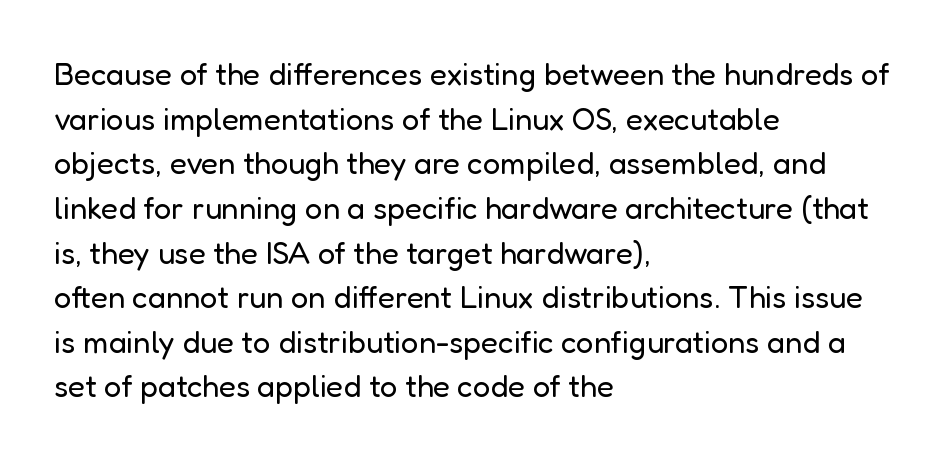
{"serif": "no", "italic": "no", "bold": "no", "weight": "regular", "width": "normal", "stroke_contrast": "low", "x_height": "medium", "monospaced": "no", "underline": "no", "align": "left", "line_spacing": "normal", "line_spacing_ratio": 1.44, "letter_spacing": "normal", "letter_spacing_em": 0.0, "glyph_px": 31}
